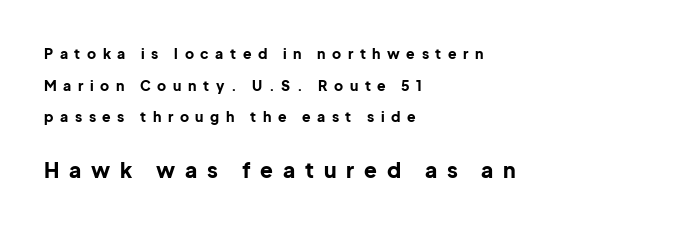
Q: Is the text bold? A: Yes.
Q: Is the text italic (slanted)? A: No, it is upright.
Q: Is the text underlined? A: No.
Q: How is the paragraph aligned? A: Left-aligned.
Q: Is the spacing between letters normal or unusually wide? A: Unusually wide.
Q: Is the spacing between lines tight, normal or loose? A: Loose.
Q: Which block of text is set in a larger size, the first (top) or the second (bottom)? A: The second (bottom) one.
